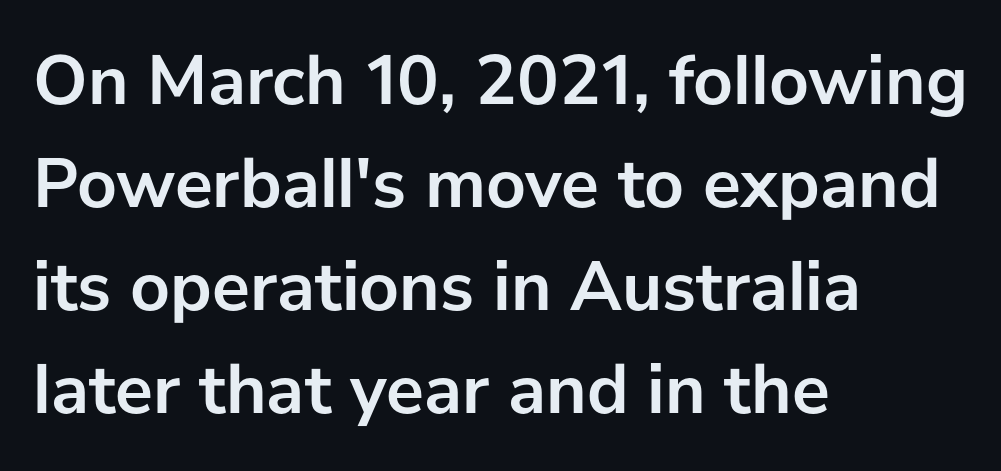
A typesetter would mark this as roman, not italic. Each letter keeps its own natural width here, so spacing adapts to shape. A normal amount of white space separates one row of letters from the next. This rendering uses left alignment, leaving the right contour irregular. The area under the type is left untouched. In terms of weight, the rendering is a true, heavy bold.
